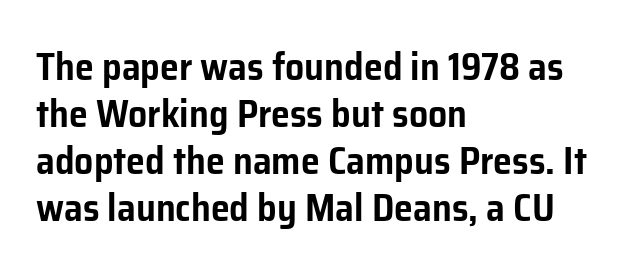
{"serif": "no", "italic": "no", "width": "normal", "stroke_contrast": "low", "x_height": "medium", "monospaced": "no", "underline": "no", "align": "left", "line_spacing_ratio": 1.24, "letter_spacing": "normal", "letter_spacing_em": 0.0, "glyph_px": 38}
